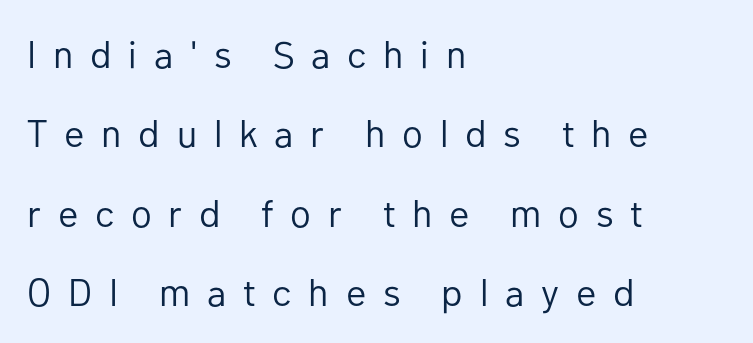
The image shows 38 px regular-weight sans-serif type, upright; set left-aligned, loose line spacing (2.09x), unusually wide letter spacing (+0.44 em), not underlined; low stroke contrast and a medium x-height.
